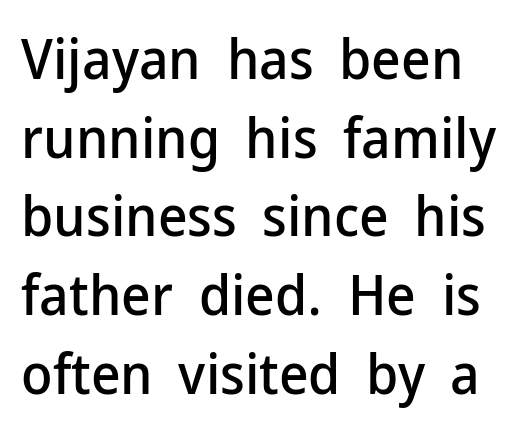
The image shows 57 px sans-serif type, upright; set normal line spacing (1.38x), normal letter spacing, not underlined; low stroke contrast and a medium x-height.
